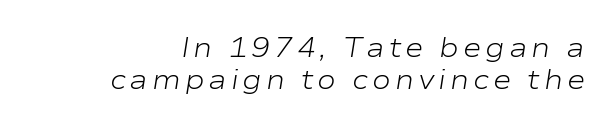
Q: Is the text bold? A: No.
Q: Is the text italic (slanted)? A: Yes, it leans right by about 9 degrees.
Q: Is the text underlined? A: No.
Q: Width (condensed, normal, or wide)? A: Wide.
Q: Stroke contrast? A: Low.
Q: x-height? A: Medium.
Q: Monospaced? A: No.
